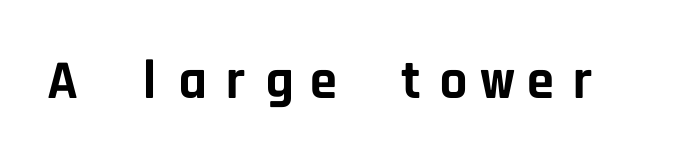
The image shows 55 px bold sans-serif type, upright, monospaced; set not underlined; low stroke contrast and a large x-height.
